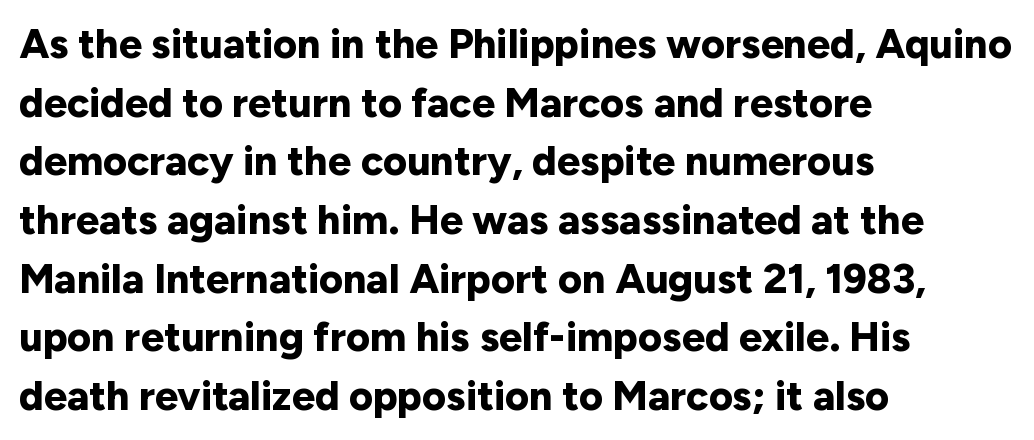
The image shows 41 px bold sans-serif type, upright; set left-aligned, normal line spacing (1.43x), normal letter spacing, not underlined; low stroke contrast and a medium x-height.
